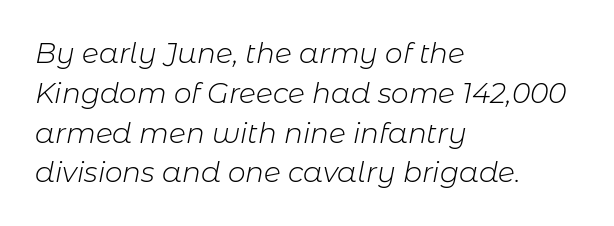
{"italic": "yes", "lean": "right", "slant_degrees": 11, "bold": "no", "weight": "light", "width": "normal", "stroke_contrast": "low", "x_height": "medium", "monospaced": "no", "underline": "no", "align": "left", "line_spacing": "normal", "line_spacing_ratio": 1.42, "letter_spacing": "normal", "letter_spacing_em": 0.0, "glyph_px": 28}
